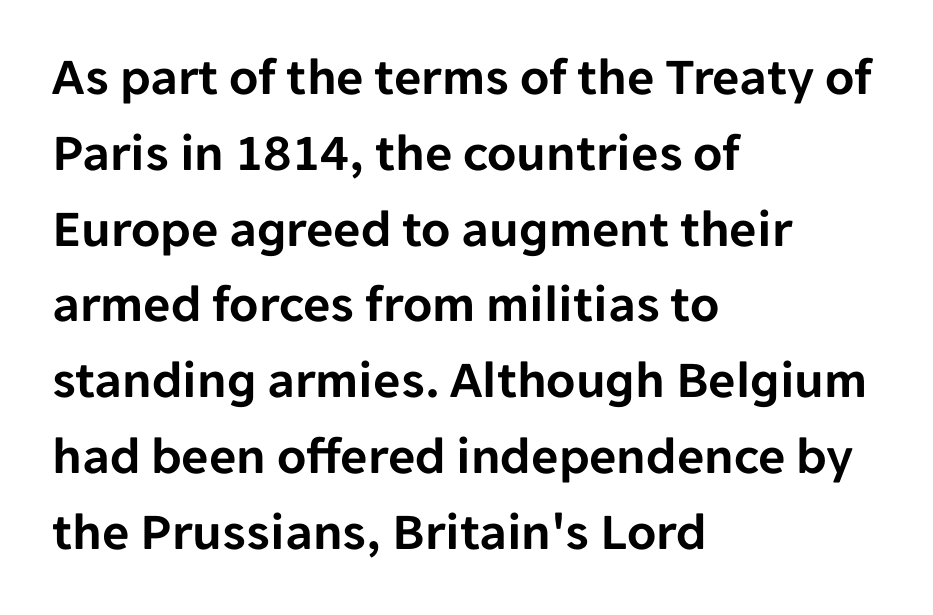
{"serif": "no", "italic": "no", "width": "normal", "stroke_contrast": "low", "x_height": "medium", "monospaced": "no", "underline": "no", "align": "left", "line_spacing": "normal", "line_spacing_ratio": 1.43, "letter_spacing": "normal", "letter_spacing_em": 0.0, "glyph_px": 53}
